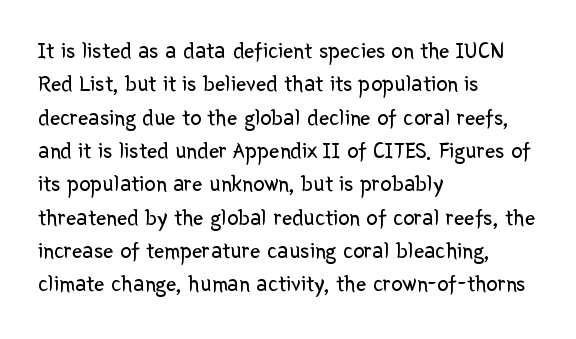
{"italic": "no", "bold": "no", "underline": "no", "align": "left", "line_spacing": "normal", "line_spacing_ratio": 1.45, "letter_spacing": "normal", "letter_spacing_em": 0.0, "glyph_px": 23}
